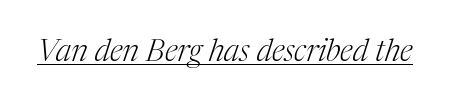
The image shows 31 px light serif type, italic (leaning right); set normal letter spacing, underlined; medium stroke contrast and a medium x-height.
